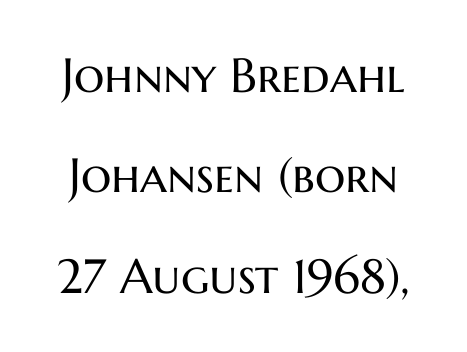
Caption: face not bold, strokes unweighted. Varying glyph widths throughout — classic text-font behaviour. Serif or sans? Sans — the stroke terminals are bare. In terms of posture, this sample is upright. Does the leading feel generous? Absolutely, it's lavish. Tracking value appears to be zero — textbook default spacing.
